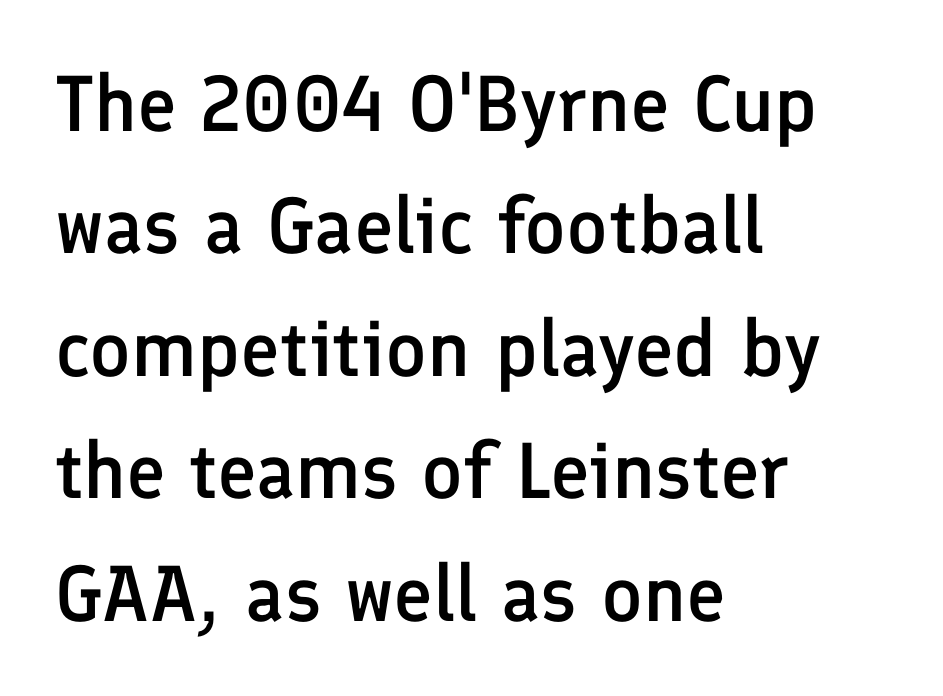
The image shows 79 px semibold sans-serif type, upright; set left-aligned, normal line spacing (1.55x), normal letter spacing, not underlined; low stroke contrast and a medium x-height.
